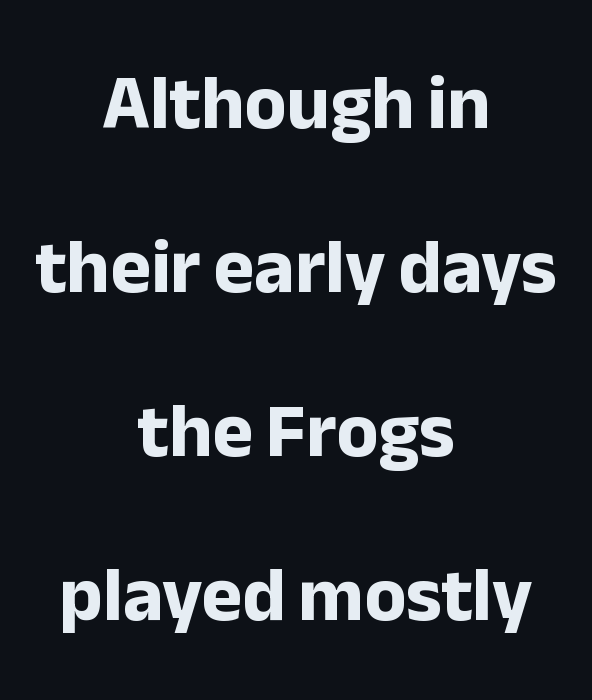
Q: Is the text bold? A: Yes.
Q: Is the text italic (slanted)? A: No, it is upright.
Q: Is the typeface a serif or a sans-serif typeface? A: Sans-serif.
Q: Is the text underlined? A: No.
Q: How is the paragraph aligned? A: Centered.
Q: Is the spacing between letters normal or unusually wide? A: Normal.
Q: Is the spacing between lines tight, normal or loose? A: Loose.
Q: Width (condensed, normal, or wide)? A: Normal.
Q: Stroke contrast? A: Low.
Q: x-height? A: Medium.
Q: Monospaced? A: No.
